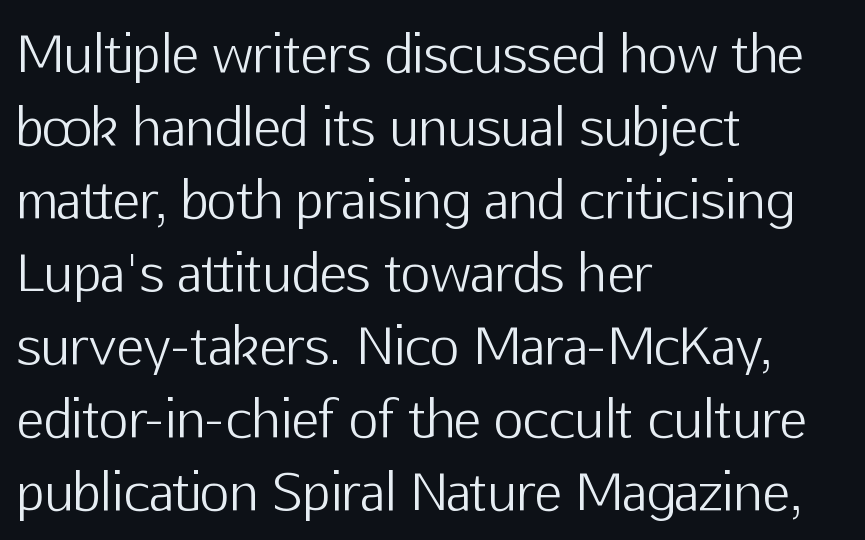
Q: Is the text bold? A: No.
Q: Is the text italic (slanted)? A: No, it is upright.
Q: Is the typeface a serif or a sans-serif typeface? A: Sans-serif.
Q: Is the text underlined? A: No.
Q: How is the paragraph aligned? A: Left-aligned.
Q: Is the spacing between letters normal or unusually wide? A: Normal.
Q: Is the spacing between lines tight, normal or loose? A: Normal.
Q: Width (condensed, normal, or wide)? A: Normal.
Q: Stroke contrast? A: Low.
Q: x-height? A: Medium.
Q: Monospaced? A: No.
